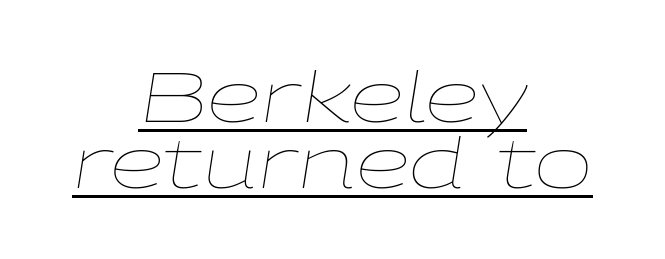
A centered setting, common on invitations and titles, is used for this passage. Emphasis is given by a line drawn under the lettering. A typesetter would call this proportional, since set widths differ per character. Stroke thickness stays within the range of a standard reading face or lighter. Words appear dense and cohesive because spacing is normal.
